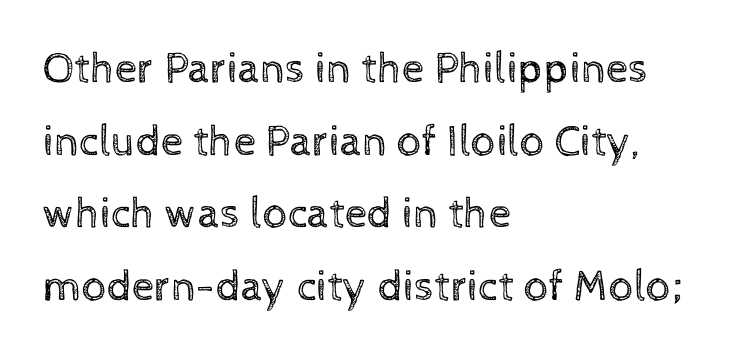
Q: Is the text bold? A: No.
Q: Is the text italic (slanted)? A: No, it is upright.
Q: Is the text underlined? A: No.
Q: How is the paragraph aligned? A: Left-aligned.
Q: Is the spacing between letters normal or unusually wide? A: Normal.
Q: Is the spacing between lines tight, normal or loose? A: Normal.
Q: Width (condensed, normal, or wide)? A: Normal.
Q: x-height? A: Medium.
Q: Monospaced? A: No.
